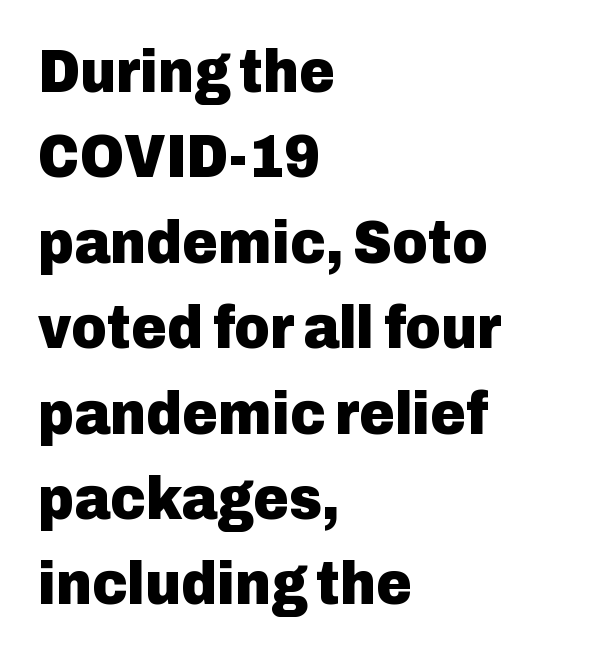
Q: Is the text bold? A: Yes.
Q: Is the text italic (slanted)? A: No, it is upright.
Q: Is the typeface a serif or a sans-serif typeface? A: Sans-serif.
Q: Is the text underlined? A: No.
Q: How is the paragraph aligned? A: Left-aligned.
Q: Is the spacing between letters normal or unusually wide? A: Normal.
Q: Is the spacing between lines tight, normal or loose? A: Normal.
Q: Width (condensed, normal, or wide)? A: Normal.
Q: Stroke contrast? A: Low.
Q: x-height? A: Medium.
Q: Monospaced? A: No.
